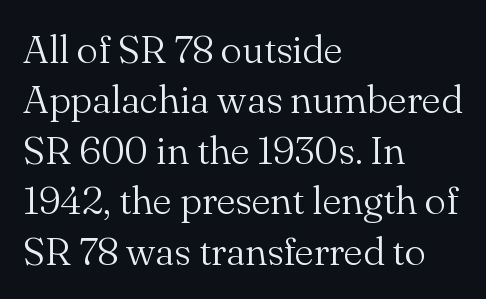
The image shows 40 px light serif type, upright; set left-aligned, normal line spacing (1.26x), normal letter spacing, not underlined; medium stroke contrast and a small x-height.
